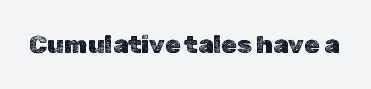
Q: Is the text italic (slanted)? A: No, it is upright.
Q: Is the text underlined? A: No.
Q: Is the spacing between letters normal or unusually wide? A: Normal.
